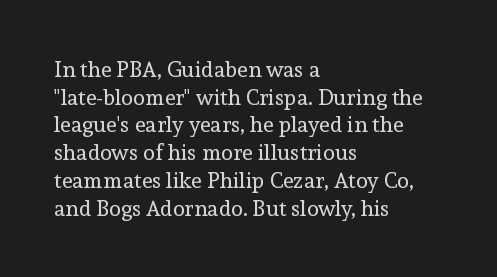
{"italic": "no", "bold": "no", "underline": "no", "align": "left", "line_spacing": "normal", "line_spacing_ratio": 1.26, "letter_spacing": "normal", "letter_spacing_em": 0.0, "glyph_px": 22}
